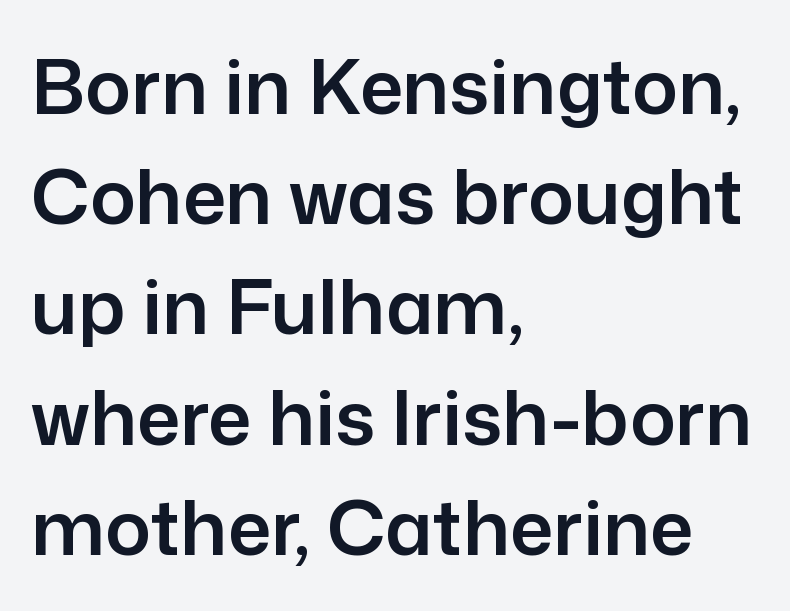
Does the type have serifs? No, each stem ends abruptly. Is this a fixed-width face? No — the glyphs have proportional, varying widths. These lines stack with their left ends in a neat column. The zone under the glyphs is completely vacant.
